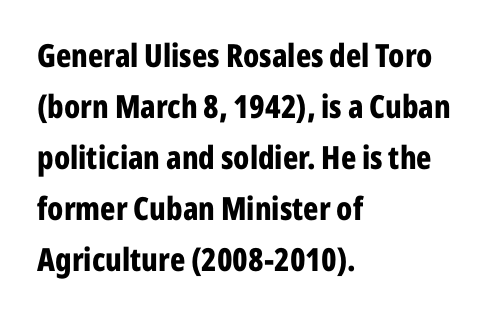
{"serif": "no", "italic": "no", "bold": "yes", "weight": "bold", "width": "condensed", "stroke_contrast": "low", "x_height": "medium", "monospaced": "no", "underline": "no", "align": "left", "line_spacing": "normal", "line_spacing_ratio": 1.59, "letter_spacing": "normal", "letter_spacing_em": 0.0, "glyph_px": 32}
